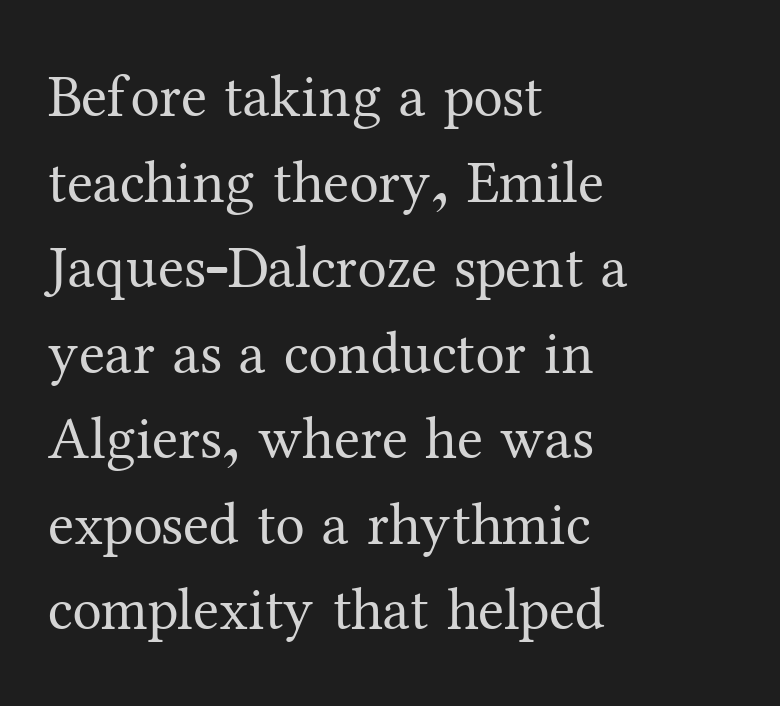
The image shows 59 px regular-weight serif type, upright; set left-aligned, normal line spacing (1.45x), normal letter spacing, not underlined; medium stroke contrast and a medium x-height.
